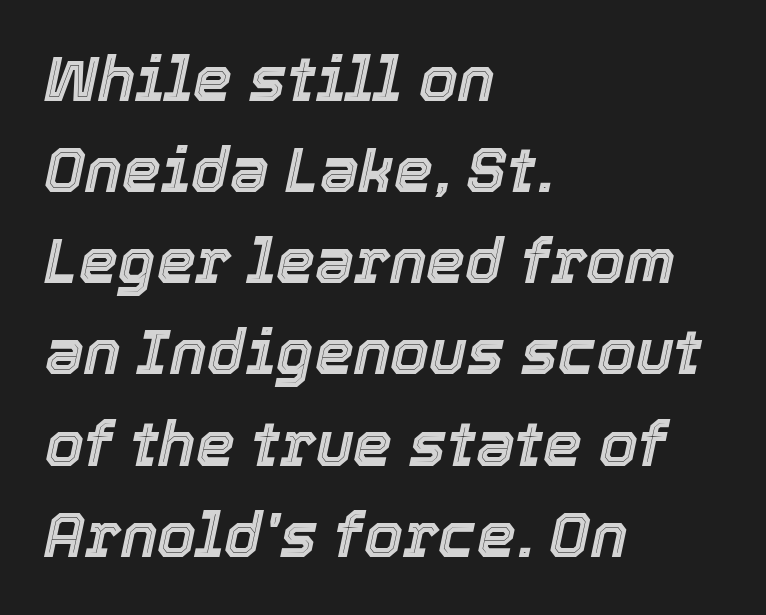
{"italic": "yes", "lean": "right", "slant_degrees": 12, "width": "normal", "x_height": "medium", "monospaced": "no", "underline": "no", "align": "left", "line_spacing": "normal", "line_spacing_ratio": 1.47, "letter_spacing": "normal", "letter_spacing_em": 0.0, "glyph_px": 62}
